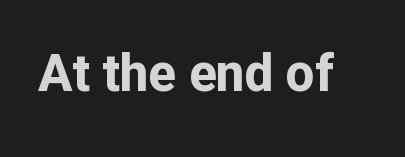
The image shows 51 px bold sans-serif type, upright; set normal letter spacing, not underlined; low stroke contrast and a medium x-height.
